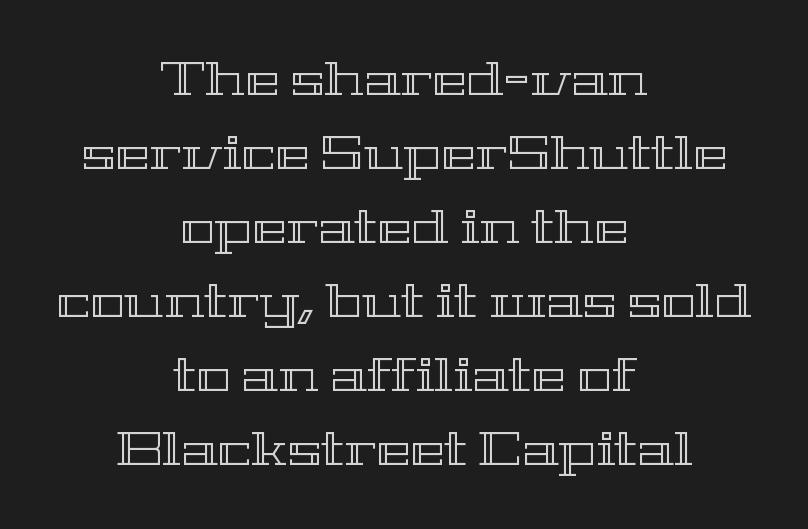
The image shows 46 px wide type, upright; set centered, normal line spacing (1.61x), normal letter spacing, not underlined; a medium x-height.
